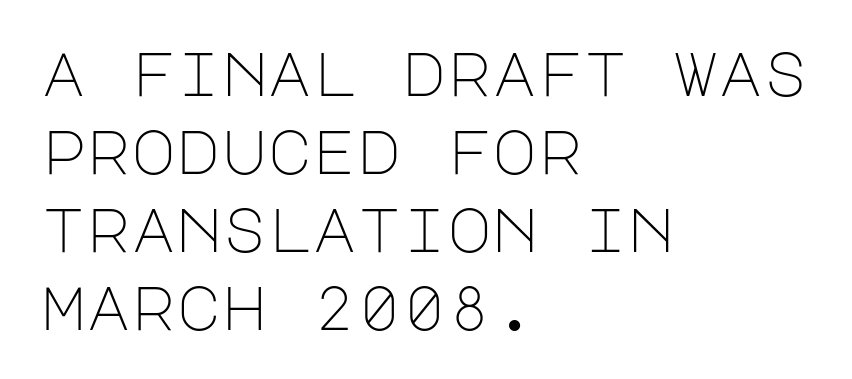
Q: Is the text bold? A: No.
Q: Is the text italic (slanted)? A: No, it is upright.
Q: Is the typeface a serif or a sans-serif typeface? A: Sans-serif.
Q: Is the text underlined? A: No.
Q: How is the paragraph aligned? A: Left-aligned.
Q: Is the spacing between letters normal or unusually wide? A: Normal.
Q: Is the spacing between lines tight, normal or loose? A: Normal.
Q: Width (condensed, normal, or wide)? A: Normal.
Q: Stroke contrast? A: Low.
Q: x-height? A: Large.
